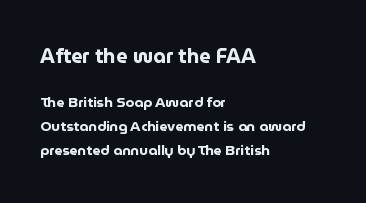
{"italic": "no", "bold": "yes", "underline": "no", "align": "left", "line_spacing_ratio": 1.71, "letter_spacing": "normal", "letter_spacing_em": 0.0, "larger_block": "first", "size_ratio": 1.43, "glyph_px": 20}
